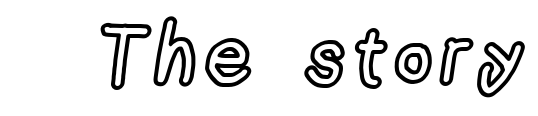
The image shows 80 px condensed type; set not underlined; a medium x-height.
